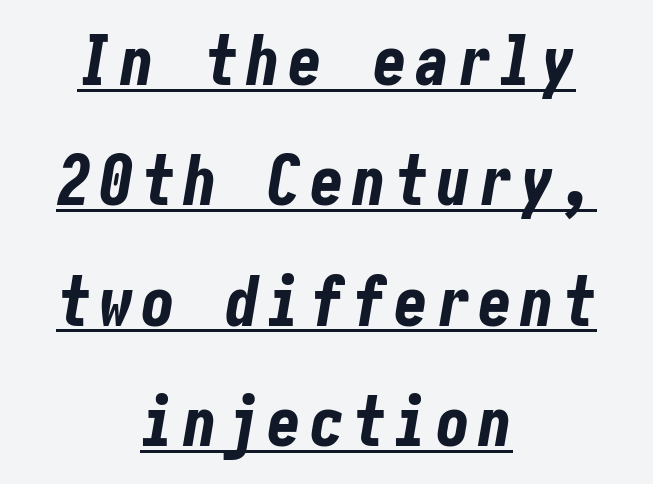
Compared with a flush-left layout, this one balances lines on the center instead. These words are printed bold, with thick strokes throughout. This is underlined copy, the kind a proofreader might mark for attention. If you drew a line through each stem, it would be angled.
